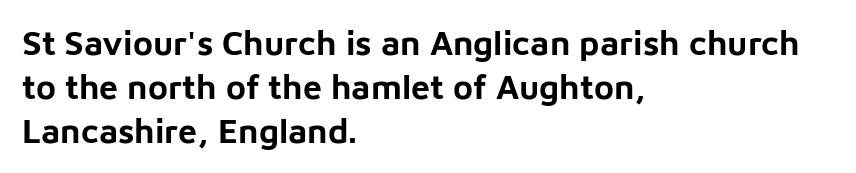
The image shows 34 px bold sans-serif type, upright; set left-aligned, normal line spacing (1.29x), normal letter spacing, not underlined; low stroke contrast and a medium x-height.
